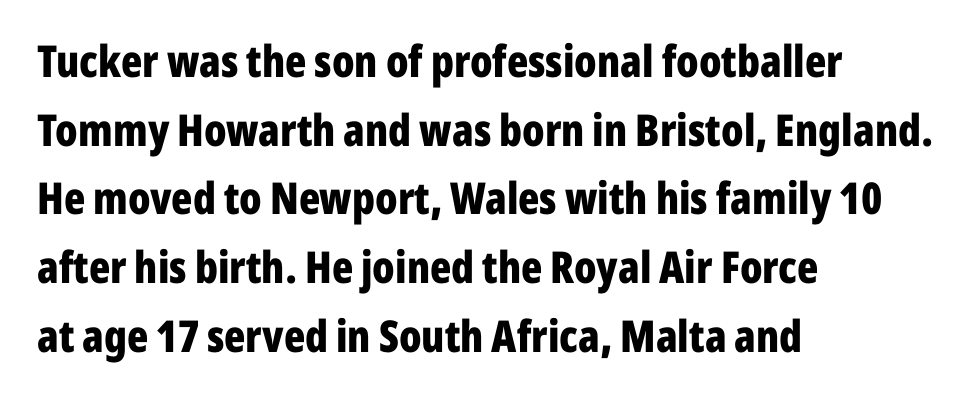
{"serif": "no", "italic": "no", "bold": "yes", "weight": "bold", "width": "condensed", "stroke_contrast": "low", "x_height": "medium", "monospaced": "no", "underline": "no", "align": "left", "line_spacing": "normal", "line_spacing_ratio": 1.56, "letter_spacing": "normal", "letter_spacing_em": 0.0, "glyph_px": 44}
